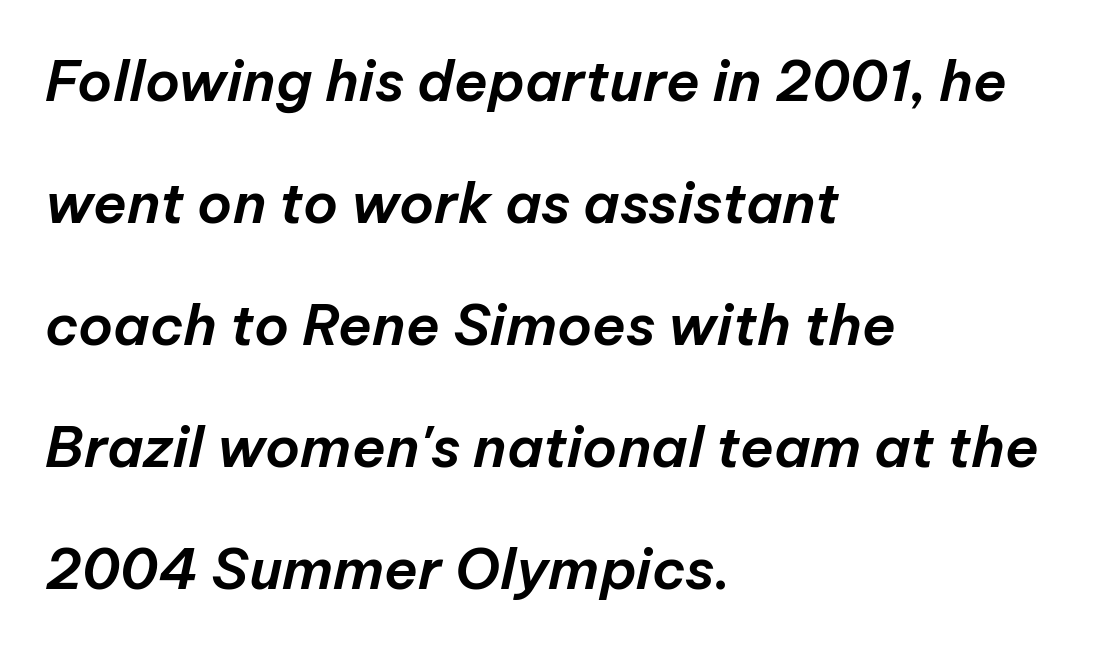
Descenders hang freely into open space. The whole block is typeset with a tilt. The letterforms sit shoulder to shoulder at normal distance. Do the characters align in a grid? No, the font is proportional.
